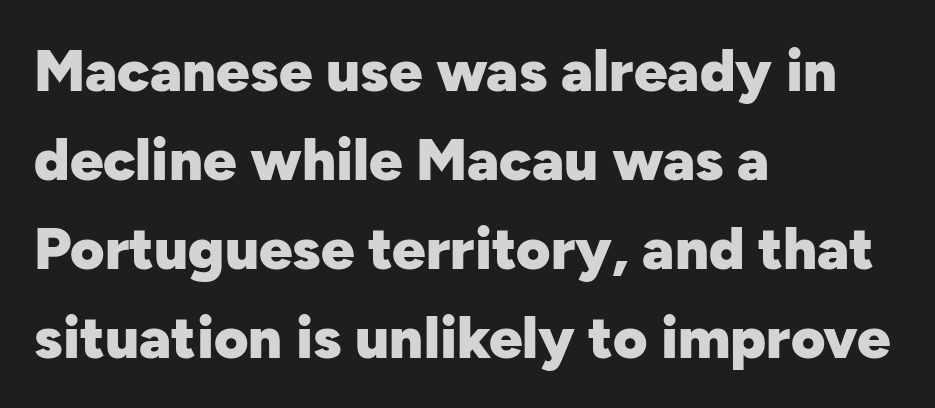
Q: Is the text bold? A: Yes.
Q: Is the text italic (slanted)? A: No, it is upright.
Q: Is the typeface a serif or a sans-serif typeface? A: Sans-serif.
Q: Is the text underlined? A: No.
Q: How is the paragraph aligned? A: Left-aligned.
Q: Is the spacing between letters normal or unusually wide? A: Normal.
Q: Is the spacing between lines tight, normal or loose? A: Normal.
Q: Width (condensed, normal, or wide)? A: Normal.
Q: Stroke contrast? A: Low.
Q: x-height? A: Medium.
Q: Monospaced? A: No.
